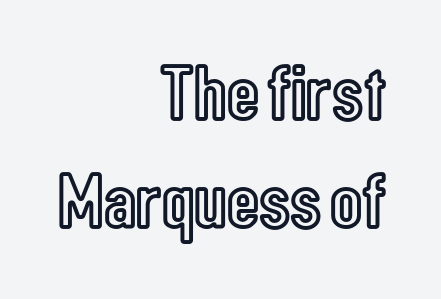
Q: Is the text italic (slanted)? A: No, it is upright.
Q: Is the text underlined? A: No.
Q: How is the paragraph aligned? A: Right-aligned.
Q: Is the spacing between letters normal or unusually wide? A: Normal.
Q: Is the spacing between lines tight, normal or loose? A: Normal.
Q: Width (condensed, normal, or wide)? A: Condensed.
Q: x-height? A: Medium.
Q: Monospaced? A: No.
